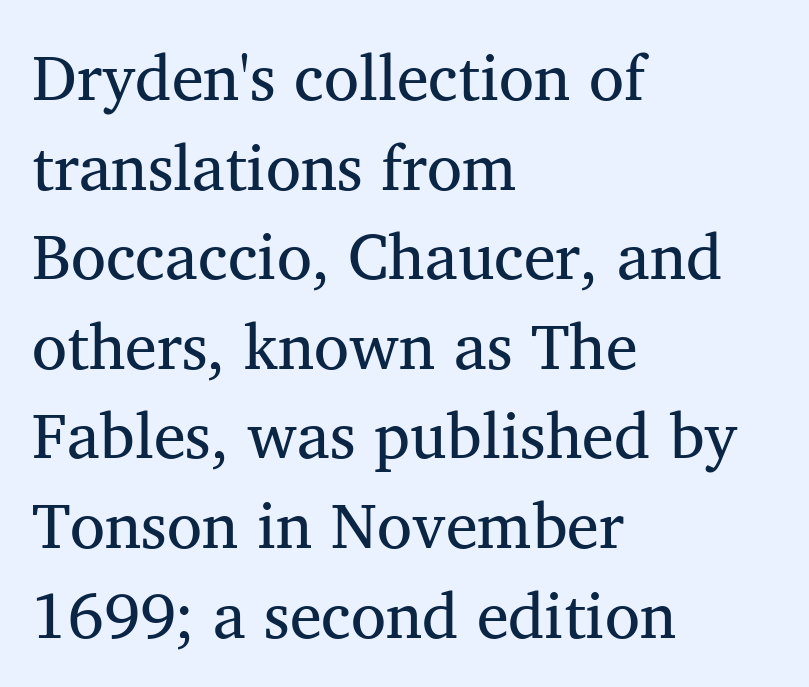
The image shows 64 px regular-weight serif type; set left-aligned, normal line spacing (1.4x), normal letter spacing, not underlined; medium stroke contrast and a medium x-height.
